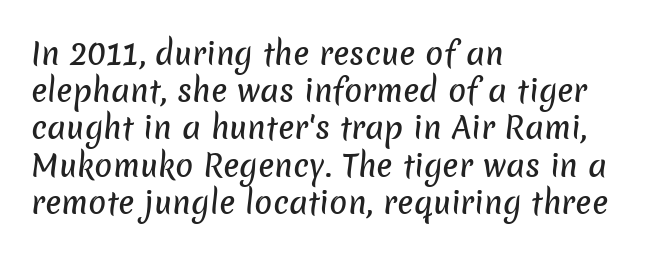
Q: Is the typeface a serif or a sans-serif typeface? A: Sans-serif.
Q: Is the text underlined? A: No.
Q: How is the paragraph aligned? A: Left-aligned.
Q: Is the spacing between letters normal or unusually wide? A: Normal.
Q: Width (condensed, normal, or wide)? A: Normal.
Q: Stroke contrast? A: Low.
Q: x-height? A: Medium.
Q: Monospaced? A: No.
